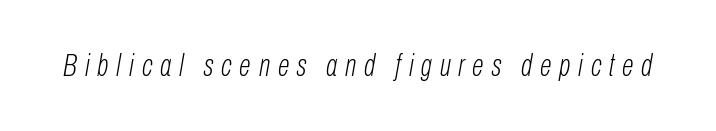
{"italic": "yes", "lean": "right", "slant_degrees": 10, "bold": "no", "weight": "light", "width": "condensed", "stroke_contrast": "low", "x_height": "medium", "monospaced": "no", "underline": "no", "letter_spacing": "wide", "letter_spacing_em": 0.25, "glyph_px": 31}
